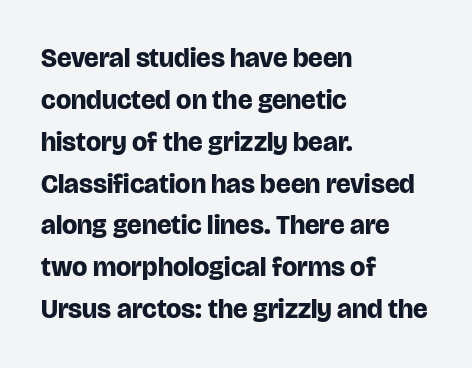
The image shows 27 px bold type, upright; set left-aligned, normal line spacing (1.55x), normal letter spacing, not underlined.
